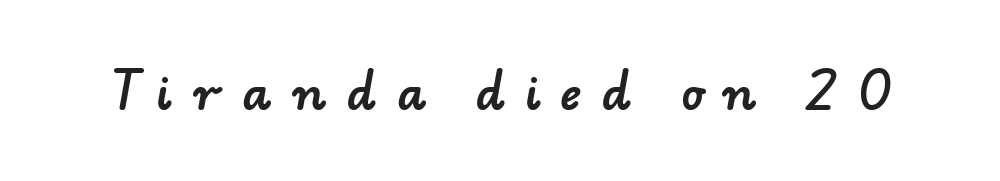
The image shows 46 px sans-serif type; set unusually wide letter spacing (+0.43 em), not underlined; low stroke contrast and a small x-height.
